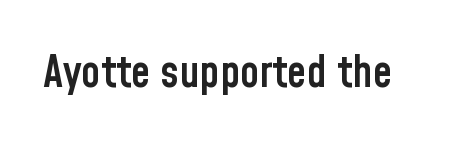
Q: Is the text bold? A: Semi-bold.
Q: Is the text italic (slanted)? A: No, it is upright.
Q: Is the typeface a serif or a sans-serif typeface? A: Sans-serif.
Q: Is the text underlined? A: No.
Q: Is the spacing between letters normal or unusually wide? A: Normal.
Q: Width (condensed, normal, or wide)? A: Condensed.
Q: Stroke contrast? A: Low.
Q: x-height? A: Medium.
Q: Monospaced? A: No.
